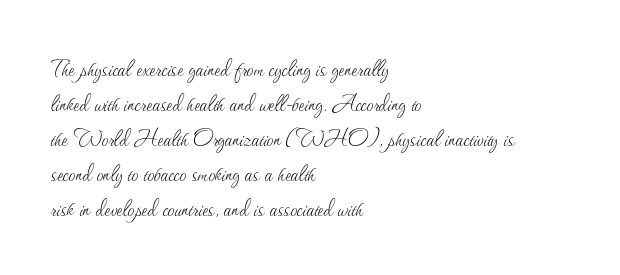
Plain, unruled lines of type. The paragraph has a hard left edge and a soft right edge. This rendering leaves character spacing at its baseline value. A typesetter would call this leading conventional body-copy spacing. These glyphs show unthickened strokes, regular width or finer.
